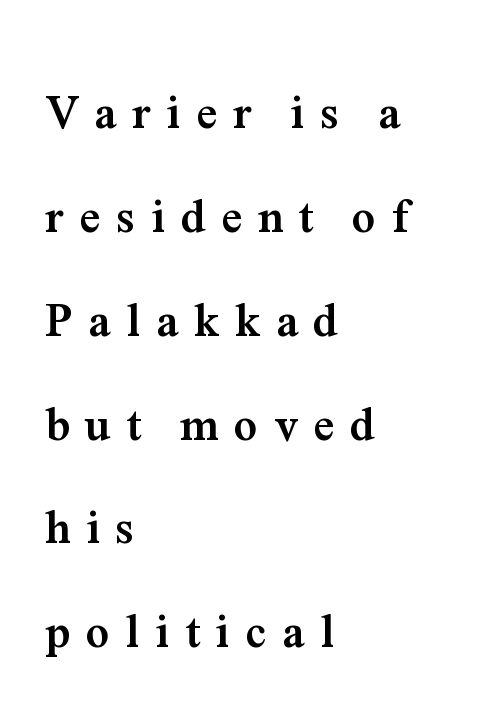
Q: Is the text bold? A: Yes.
Q: Is the text italic (slanted)? A: No, it is upright.
Q: Is the typeface a serif or a sans-serif typeface? A: Serif.
Q: Is the text underlined? A: No.
Q: How is the paragraph aligned? A: Left-aligned.
Q: Is the spacing between letters normal or unusually wide? A: Unusually wide.
Q: Is the spacing between lines tight, normal or loose? A: Loose.
Q: Width (condensed, normal, or wide)? A: Normal.
Q: Stroke contrast? A: Medium.
Q: x-height? A: Medium.
Q: Monospaced? A: No.
